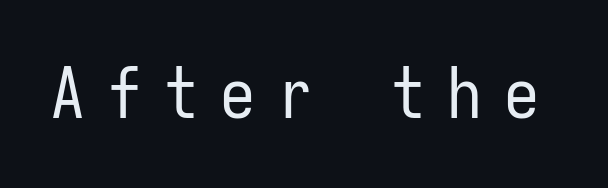
The strokes are not fattened; the text isn't bold. Does extra space separate the letters? Yes, quite a lot of it. Descender tails drop into unmarked territory. Check where the strokes stop: nothing finishes them off — pure sans.
